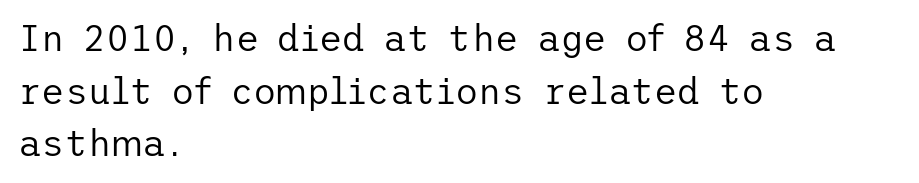
A bare baseline throughout the passage. The weight tops out at a normal text grade. What's the leading like? Ordinary, nothing unusual. Horizontal alignment here is leftward, the default for most running prose. Characters follow at the spacing the type designer built in.
